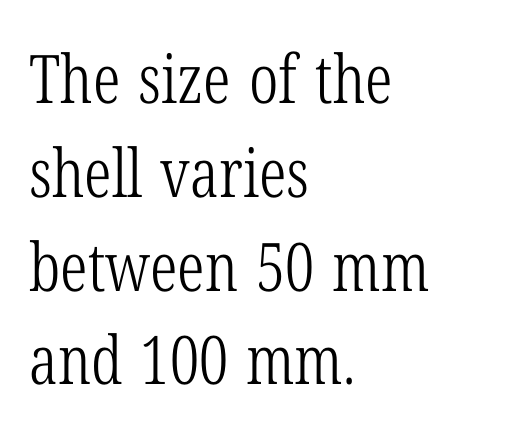
Q: Is the text bold? A: No.
Q: Is the text italic (slanted)? A: No, it is upright.
Q: Is the typeface a serif or a sans-serif typeface? A: Serif.
Q: Is the text underlined? A: No.
Q: How is the paragraph aligned? A: Left-aligned.
Q: Is the spacing between letters normal or unusually wide? A: Normal.
Q: Is the spacing between lines tight, normal or loose? A: Normal.
Q: Width (condensed, normal, or wide)? A: Condensed.
Q: Stroke contrast? A: Low.
Q: x-height? A: Medium.
Q: Monospaced? A: No.
